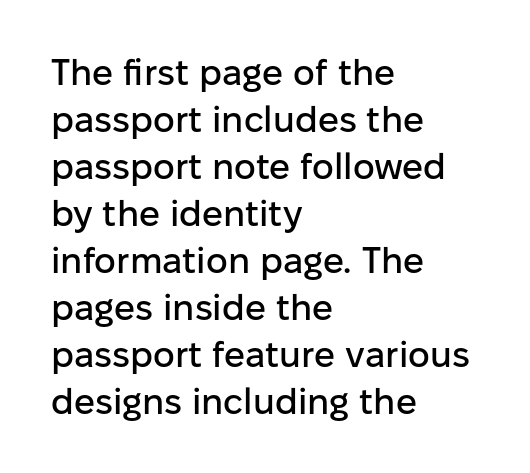
Descender tails drop into unmarked territory. The specimen reads as upright at a glance. Character widths vary here, with narrow letters taking less room than wide ones. The passage shown is typeset with a sans-serif family. Every row of glyphs begins at an identical x-position on the left.
